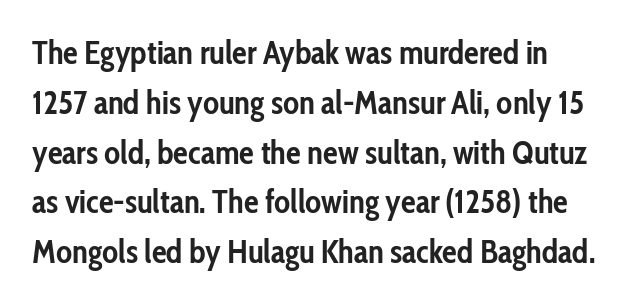
Q: Is the text bold? A: Yes.
Q: Is the text italic (slanted)? A: No, it is upright.
Q: Is the typeface a serif or a sans-serif typeface? A: Sans-serif.
Q: Is the text underlined? A: No.
Q: Is the spacing between letters normal or unusually wide? A: Normal.
Q: Is the spacing between lines tight, normal or loose? A: Normal.
Q: Width (condensed, normal, or wide)? A: Condensed.
Q: Stroke contrast? A: Low.
Q: x-height? A: Medium.
Q: Monospaced? A: No.
